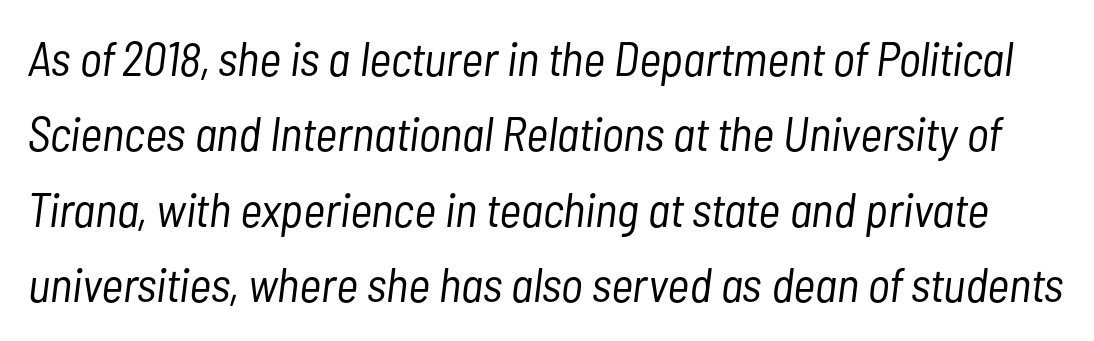
Character widths vary here, with narrow letters taking less room than wide ones. Regular leading. Only glyphs here, with clear space below each row. Vertical stems look standard width or narrower in stroke. The gaps between neighbouring characters are ordinary and unremarkable. Compared with ordinary roman type, these characters are visibly tilted.
